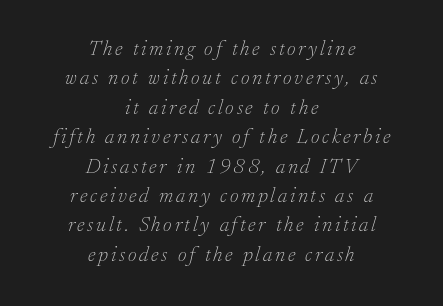
{"italic": "yes", "lean": "right", "slant_degrees": 17, "bold": "no", "underline": "no", "align": "center", "line_spacing": "normal", "line_spacing_ratio": 1.4, "glyph_px": 21}
